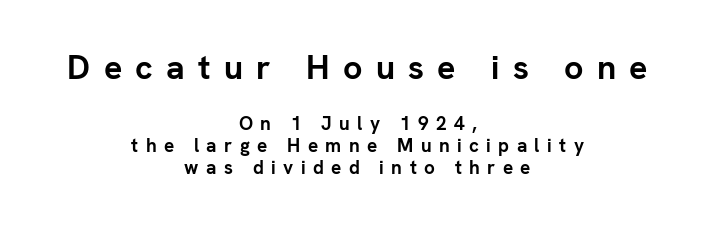
Q: Is the text bold? A: Yes.
Q: Is the text italic (slanted)? A: No, it is upright.
Q: Is the typeface a serif or a sans-serif typeface? A: Sans-serif.
Q: Is the text underlined? A: No.
Q: How is the paragraph aligned? A: Centered.
Q: Is the spacing between letters normal or unusually wide? A: Unusually wide.
Q: Is the spacing between lines tight, normal or loose? A: Tight.
Q: Which block of text is set in a larger size, the first (top) or the second (bottom)? A: The first (top) one.
Q: Width (condensed, normal, or wide)? A: Normal.
Q: Stroke contrast? A: Low.
Q: x-height? A: Medium.
Q: Monospaced? A: No.
